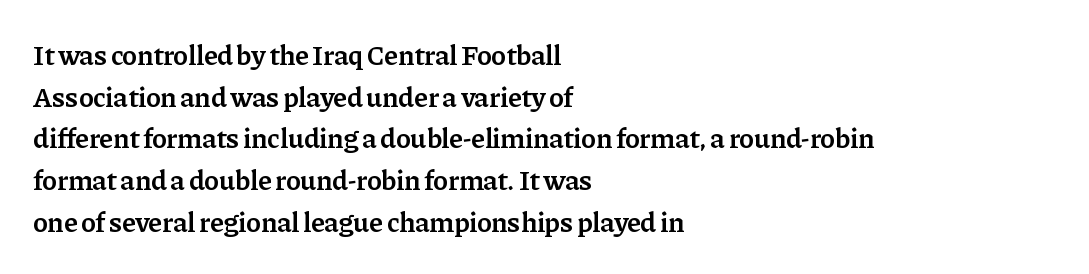
Q: Is the text bold? A: Semi-bold.
Q: Is the text italic (slanted)? A: No, it is upright.
Q: Is the typeface a serif or a sans-serif typeface? A: Serif.
Q: Is the text underlined? A: No.
Q: How is the paragraph aligned? A: Left-aligned.
Q: Is the spacing between letters normal or unusually wide? A: Normal.
Q: Is the spacing between lines tight, normal or loose? A: Normal.
Q: Width (condensed, normal, or wide)? A: Normal.
Q: Stroke contrast? A: Low.
Q: x-height? A: Medium.
Q: Monospaced? A: No.
